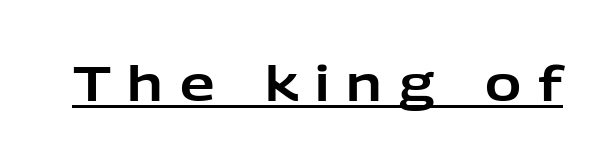
Q: Is the text italic (slanted)? A: No, it is upright.
Q: Is the typeface a serif or a sans-serif typeface? A: Sans-serif.
Q: Is the text underlined? A: Yes.
Q: Is the spacing between letters normal or unusually wide? A: Unusually wide.
Q: Width (condensed, normal, or wide)? A: Normal.
Q: Stroke contrast? A: Low.
Q: x-height? A: Medium.
Q: Monospaced? A: No.
